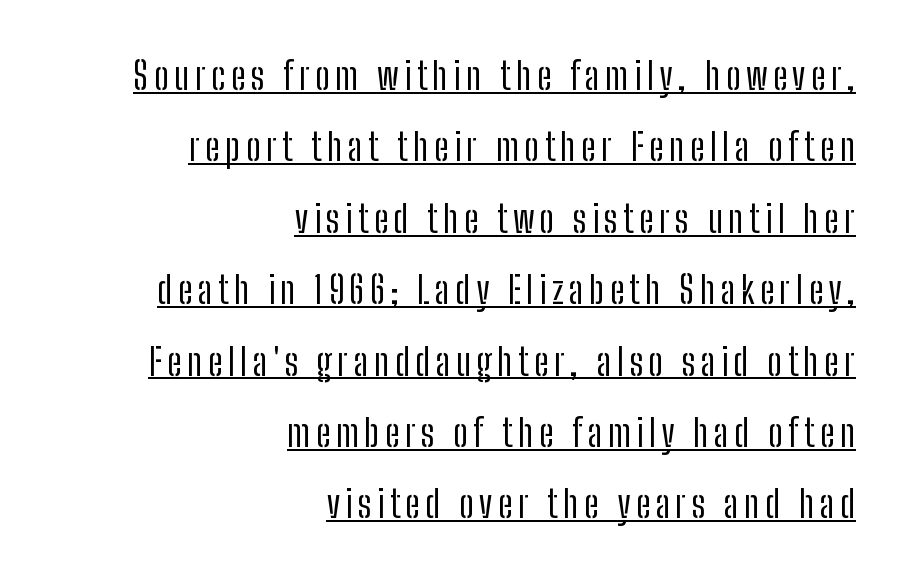
Q: Is the text bold? A: No.
Q: Is the text italic (slanted)? A: No, it is upright.
Q: Is the typeface a serif or a sans-serif typeface? A: Sans-serif.
Q: Is the text underlined? A: Yes.
Q: How is the paragraph aligned? A: Right-aligned.
Q: Is the spacing between lines tight, normal or loose? A: Loose.
Q: Width (condensed, normal, or wide)? A: Condensed.
Q: Stroke contrast? A: Low.
Q: x-height? A: Medium.
Q: Monospaced? A: No.
